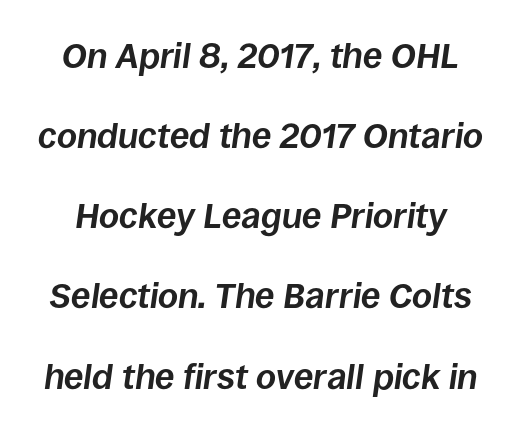
{"italic": "yes", "lean": "right", "slant_degrees": 8, "bold": "yes", "weight": "bold", "width": "normal", "stroke_contrast": "low", "x_height": "large", "monospaced": "no", "underline": "no", "line_spacing": "loose", "line_spacing_ratio": 2.29, "letter_spacing": "normal", "letter_spacing_em": 0.0, "glyph_px": 35}
